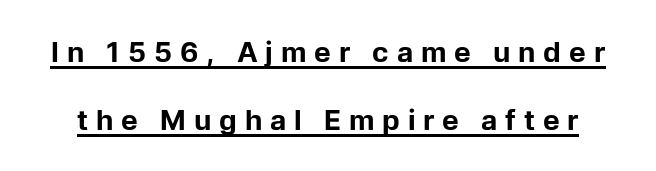
The image shows 28 px bold sans-serif type, upright; set loose line spacing (2.42x), unusually wide letter spacing (+0.28 em), underlined; low stroke contrast and a medium x-height.
